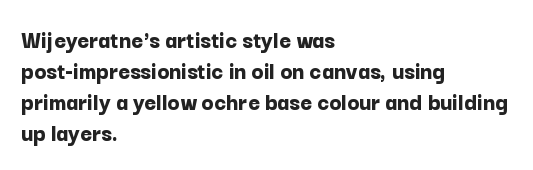
Q: Is the text bold? A: Yes.
Q: Is the text italic (slanted)? A: No, it is upright.
Q: Is the text underlined? A: No.
Q: How is the paragraph aligned? A: Left-aligned.
Q: Is the spacing between letters normal or unusually wide? A: Normal.
